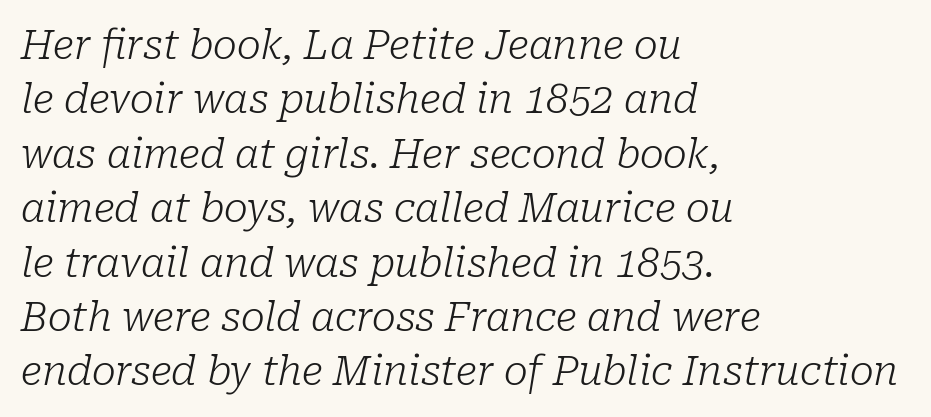
Q: Is the text bold? A: No.
Q: Is the text italic (slanted)? A: Yes, it leans right by about 10 degrees.
Q: Is the typeface a serif or a sans-serif typeface? A: Serif.
Q: Is the text underlined? A: No.
Q: How is the paragraph aligned? A: Left-aligned.
Q: Is the spacing between letters normal or unusually wide? A: Normal.
Q: Is the spacing between lines tight, normal or loose? A: Normal.
Q: Width (condensed, normal, or wide)? A: Normal.
Q: Stroke contrast? A: Low.
Q: x-height? A: Medium.
Q: Monospaced? A: No.
